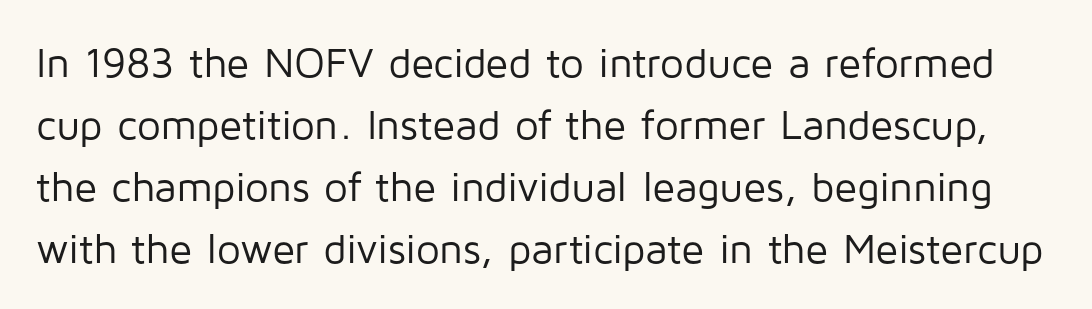
Ascenders rise straight up at ninety degrees. A clean baseline with only descenders dipping below it. Letters have the restrained weight of plain body copy at most. Interline gaps are of average width in this sample. Grotesque or geometric, the face here clearly has no serifs. The letters advance in unequal steps, a hallmark of proportional type.
